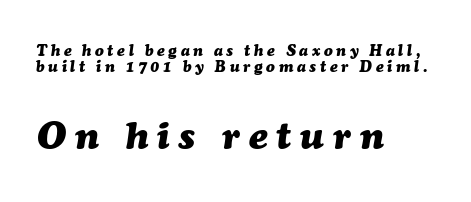
Clear beneath every line of the passage. Compare the two chunks: the lower has the greater cap height. A student would call this left alignment; a typographer would say flush left, rag right. There's an unmistakable incline to the writing here. Strokes here are thick enough to call this a true bold.
